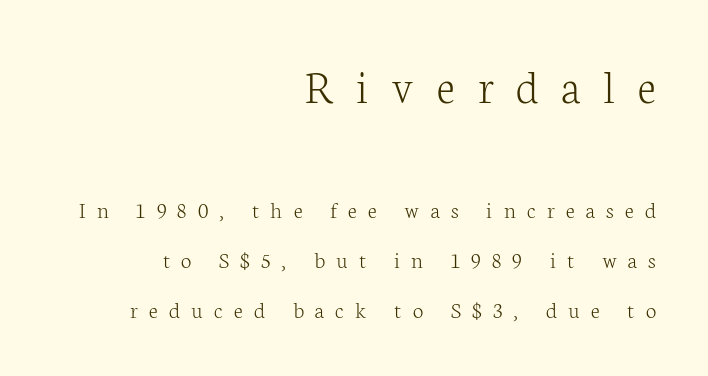
The image shows 49 px light serif type, upright; set right-aligned, loose line spacing (2.08x), unusually wide letter spacing (+0.47 em), not underlined; the first (top) block is 2.04x larger; low stroke contrast and a medium x-height.
